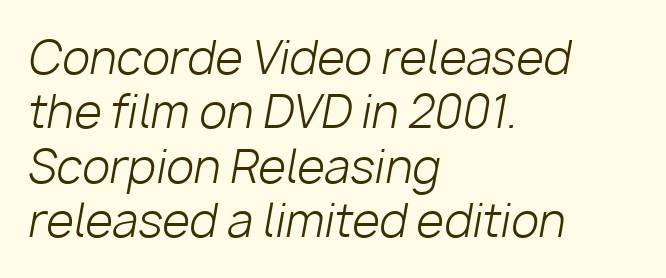
The image shows 45 px light type, italic (leaning right); set left-aligned, line spacing 1.21x, normal letter spacing, not underlined; low stroke contrast and a medium x-height.
